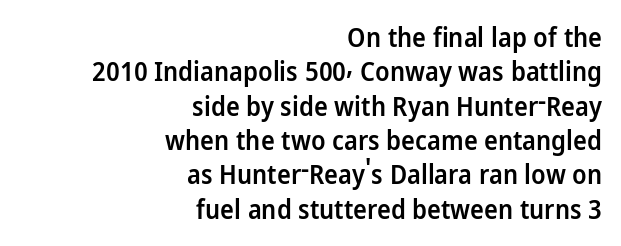
Q: Is the text bold? A: Semi-bold.
Q: Is the text italic (slanted)? A: No, it is upright.
Q: Is the text underlined? A: No.
Q: How is the paragraph aligned? A: Right-aligned.
Q: Is the spacing between letters normal or unusually wide? A: Normal.
Q: Is the spacing between lines tight, normal or loose? A: Normal.
